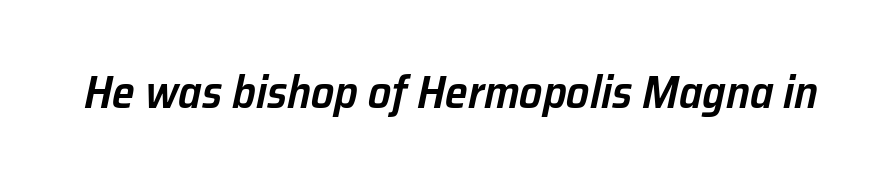
The image shows 46 px semibold type, italic (leaning right); set normal letter spacing, not underlined; low stroke contrast and a medium x-height.
